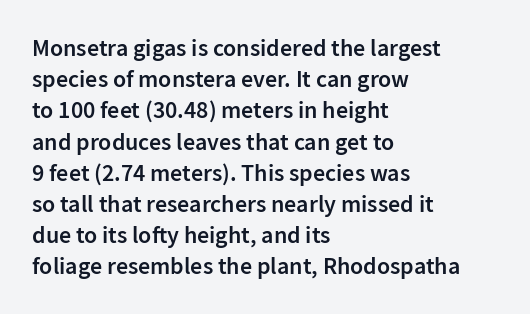
Students, this is semibold: more ink than regular, less than bold. Letter spacing: default. Any mark beneath the type? The region is blank. Rows of type keep a routine distance in the vertical direction. These lines are set flush left with a ragged right edge. Posture: straight, roman, zero tilt.
